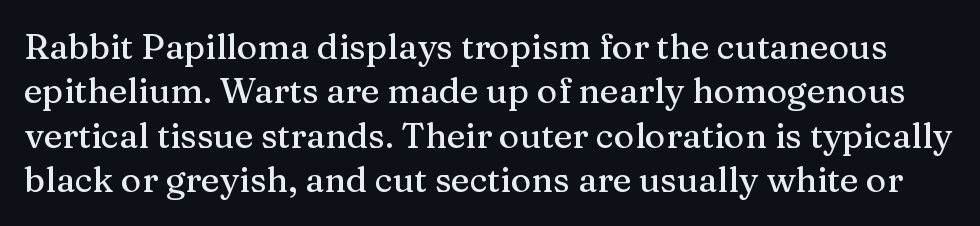
{"serif": "yes", "italic": "no", "width": "normal", "stroke_contrast": "medium", "x_height": "medium", "monospaced": "no", "underline": "no", "line_spacing": "normal", "line_spacing_ratio": 1.27, "letter_spacing": "normal", "letter_spacing_em": 0.0, "glyph_px": 35}
